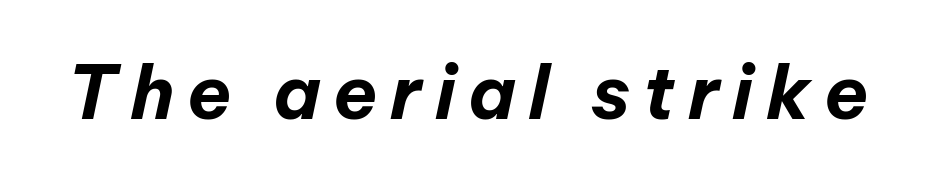
{"italic": "yes", "lean": "right", "slant_degrees": 12, "bold": "yes", "weight": "bold", "width": "normal", "stroke_contrast": "low", "x_height": "medium", "monospaced": "no", "underline": "no", "glyph_px": 73}
